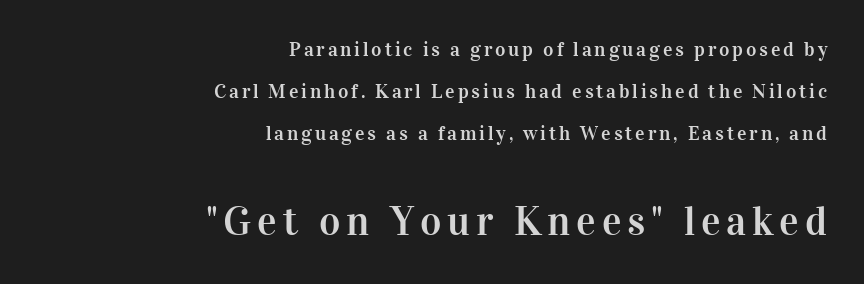
{"serif": "yes", "italic": "no", "width": "normal", "stroke_contrast": "high", "x_height": "medium", "monospaced": "no", "underline": "no", "align": "right", "line_spacing": "loose", "line_spacing_ratio": 2.1, "larger_block": "second", "size_ratio": 2.05, "glyph_px": 41}
